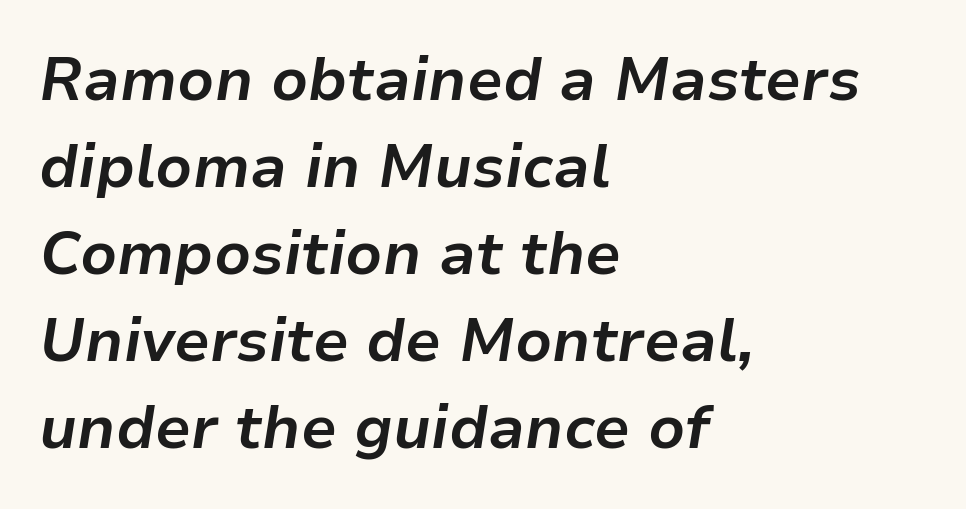
The image shows 60 px bold type, italic (leaning right); set left-aligned, normal line spacing (1.45x), normal letter spacing, not underlined; low stroke contrast and a medium x-height.
